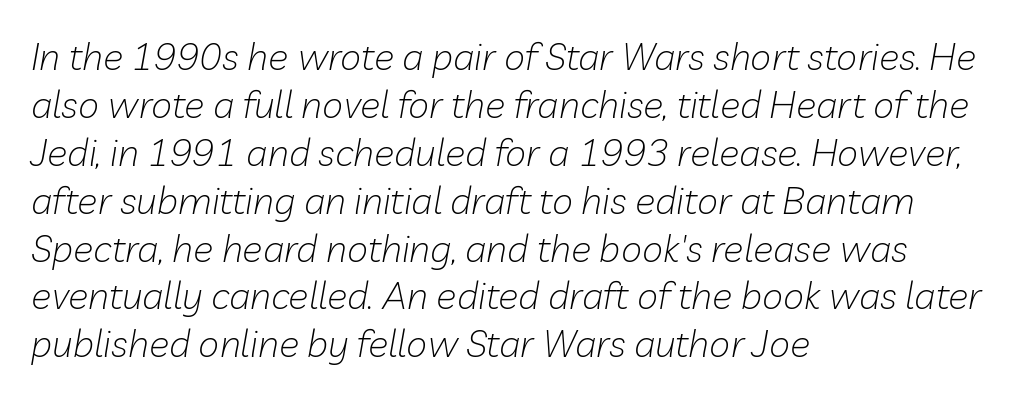
The image shows 38 px light type, italic (leaning right); set left-aligned, normal line spacing (1.26x), normal letter spacing, not underlined; low stroke contrast and a medium x-height.
